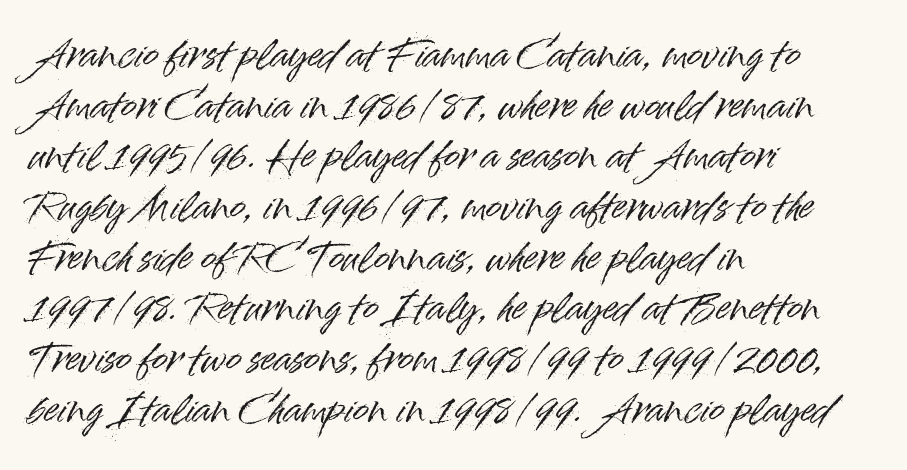
Short and long lines alike share a common starting point at left. Default kerning and tracking; the words read as compact shapes. The passage shown is typed in a proportional face where columns would drift. What kind of face is this? One without serifs — a sans.
